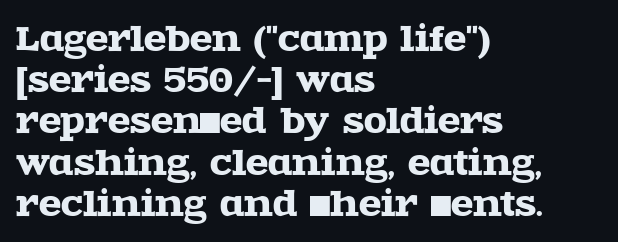
Q: Is the text italic (slanted)? A: No, it is upright.
Q: Is the typeface a serif or a sans-serif typeface? A: Serif.
Q: Is the text underlined? A: No.
Q: How is the paragraph aligned? A: Left-aligned.
Q: Is the spacing between letters normal or unusually wide? A: Normal.
Q: Is the spacing between lines tight, normal or loose? A: Normal.
Q: Width (condensed, normal, or wide)? A: Wide.
Q: x-height? A: Large.
Q: Monospaced? A: No.
